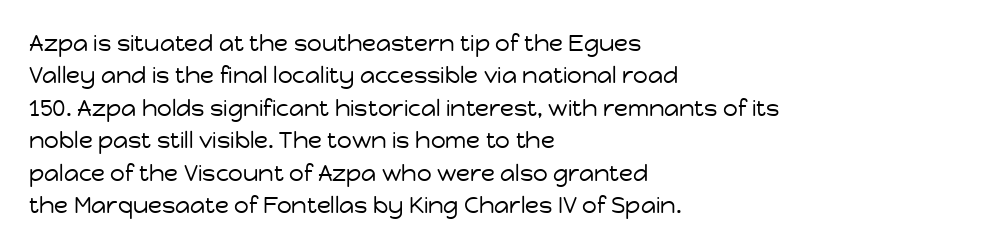
The image shows 23 px text type, upright; set left-aligned, normal line spacing (1.41x), normal letter spacing, not underlined.
